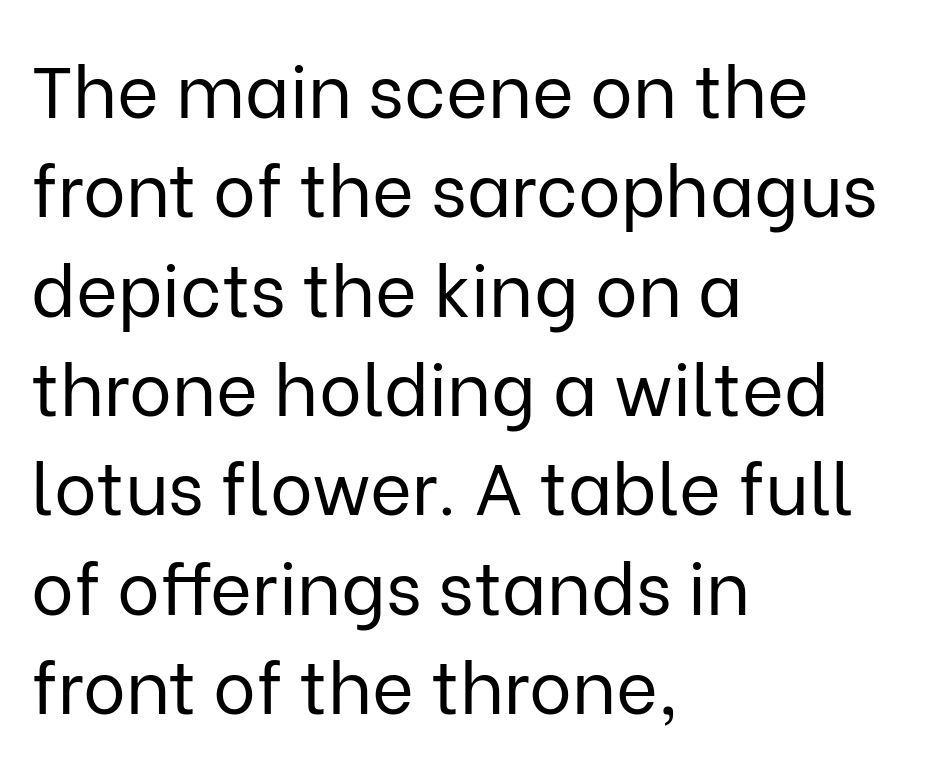
Interline gaps are of average width in this sample. Anything drawn beneath the words? Only blank space. Nothing unusual about the tracking: characters are spaced as the font intends. Does the type have serifs? No, each stem ends abruptly. Stem width sits at or under what a default text font uses. Do the characters align in a grid? No, the font is proportional.
